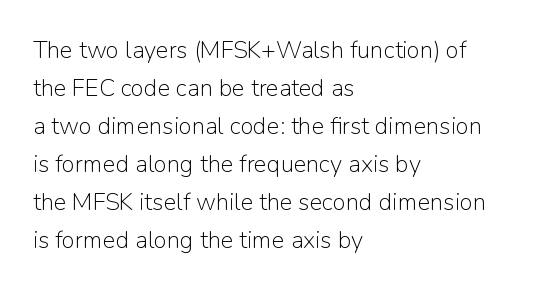
The image shows 24 px text type, upright; set left-aligned, normal line spacing (1.58x), normal letter spacing, not underlined.
